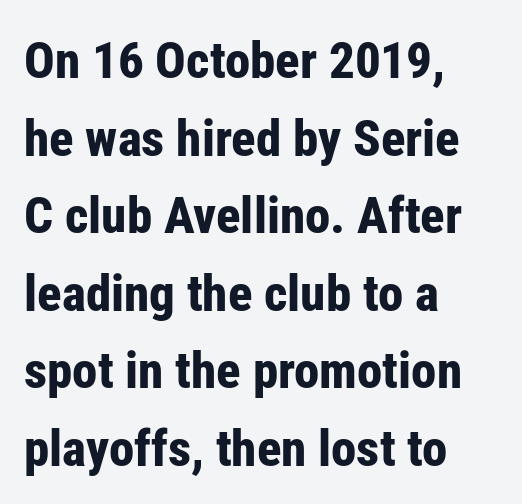
The image shows 51 px bold, condensed sans-serif type, upright; set left-aligned, normal line spacing (1.52x), normal letter spacing, not underlined; low stroke contrast and a medium x-height.
